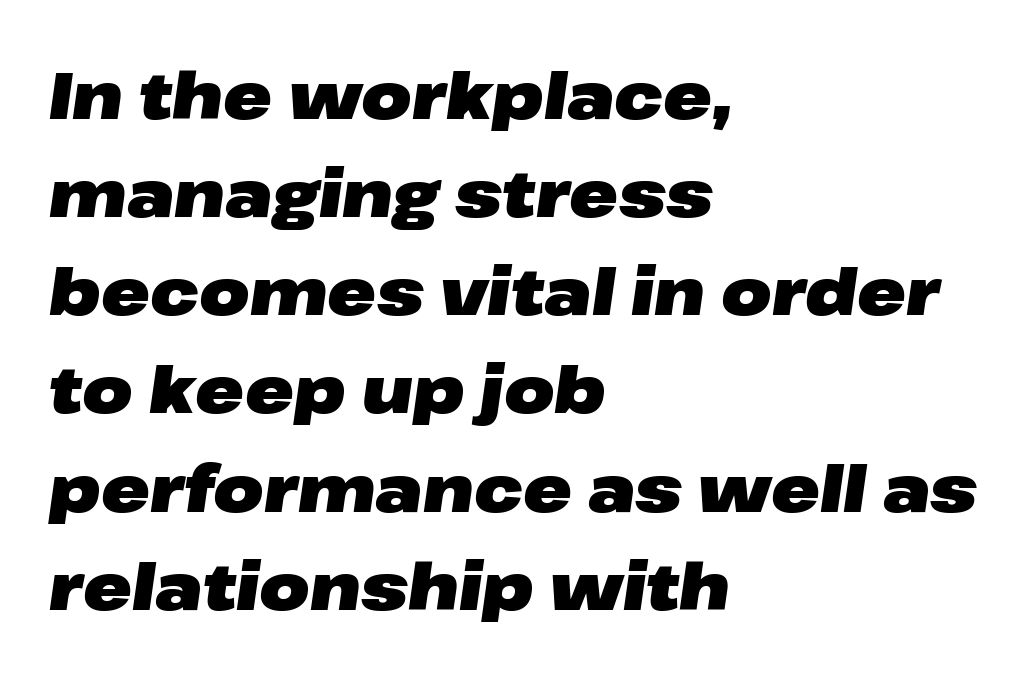
Q: Is the text bold? A: Yes.
Q: Is the text italic (slanted)? A: Yes, it leans right by about 8 degrees.
Q: Is the text underlined? A: No.
Q: How is the paragraph aligned? A: Left-aligned.
Q: Is the spacing between letters normal or unusually wide? A: Normal.
Q: Is the spacing between lines tight, normal or loose? A: Normal.
Q: Width (condensed, normal, or wide)? A: Wide.
Q: Stroke contrast? A: Low.
Q: x-height? A: Medium.
Q: Monospaced? A: No.
